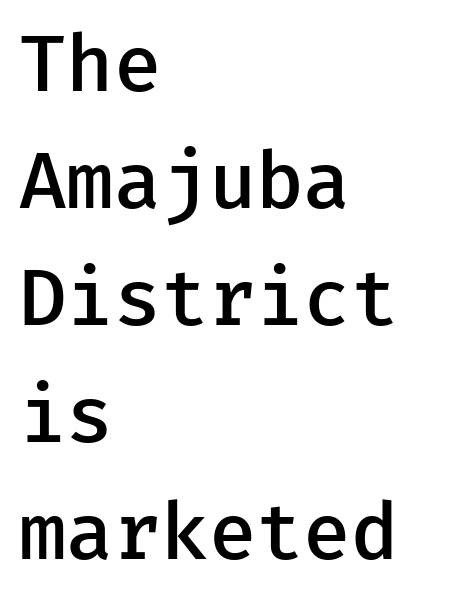
{"serif": "no", "italic": "no", "bold": "semi", "weight": "semibold", "width": "normal", "stroke_contrast": "low", "x_height": "medium", "underline": "no", "align": "left", "line_spacing": "normal", "line_spacing_ratio": 1.52, "letter_spacing": "normal", "letter_spacing_em": 0.0, "glyph_px": 77}
